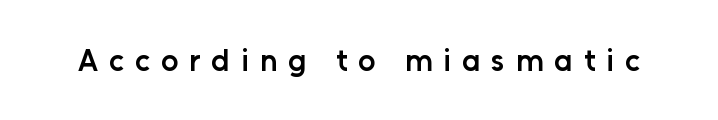
The face used here is rendered with a markedly widened letterfit. Plain, unruled lines of type. Here the designer chose a conventional face with non-uniform glyph widths. Serif or sans? Sans — the stroke terminals are bare. Notice how the stems are strictly vertical — no italics here. The sample has been set in demibold, a notch under bold.
